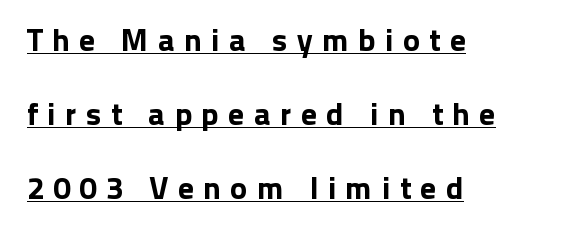
{"serif": "no", "italic": "no", "width": "normal", "stroke_contrast": "low", "x_height": "medium", "monospaced": "no", "underline": "yes", "align": "left", "line_spacing": "loose", "line_spacing_ratio": 2.31, "letter_spacing": "wide", "letter_spacing_em": 0.29, "glyph_px": 32}
